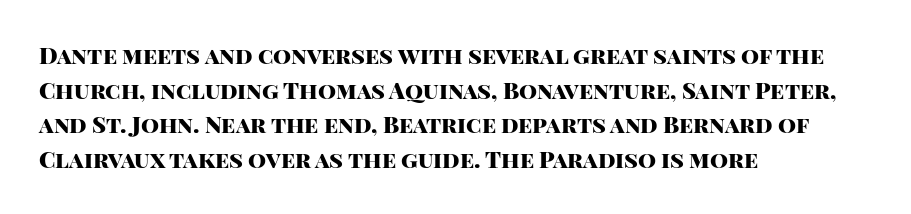
Q: Is the text bold? A: Yes.
Q: Is the text italic (slanted)? A: No, it is upright.
Q: Is the text underlined? A: No.
Q: How is the paragraph aligned? A: Left-aligned.
Q: Is the spacing between letters normal or unusually wide? A: Normal.
Q: Is the spacing between lines tight, normal or loose? A: Normal.
